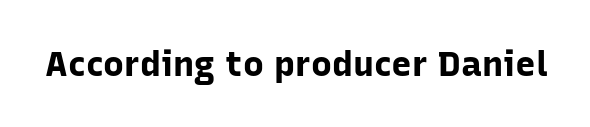
Q: Is the text bold? A: Yes.
Q: Is the text italic (slanted)? A: No, it is upright.
Q: Is the typeface a serif or a sans-serif typeface? A: Sans-serif.
Q: Is the text underlined? A: No.
Q: Is the spacing between letters normal or unusually wide? A: Normal.
Q: Width (condensed, normal, or wide)? A: Normal.
Q: Stroke contrast? A: Low.
Q: x-height? A: Medium.
Q: Monospaced? A: No.
